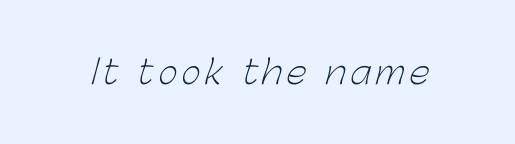
Q: Is the text bold? A: No.
Q: Is the typeface a serif or a sans-serif typeface? A: Sans-serif.
Q: Is the text underlined? A: No.
Q: Width (condensed, normal, or wide)? A: Normal.
Q: Stroke contrast? A: Low.
Q: x-height? A: Medium.
Q: Monospaced? A: No.
